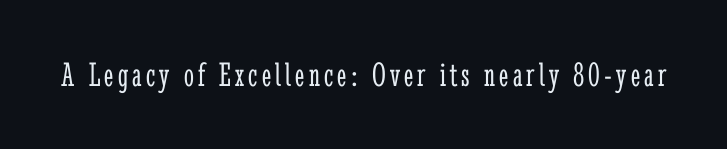
The typeface has the unassuming heft of standard copy or less. These lines are rendered in a variable-pitch font. These lines are composed in type with serifs. Posture: vertical. No word sits above an underline.
